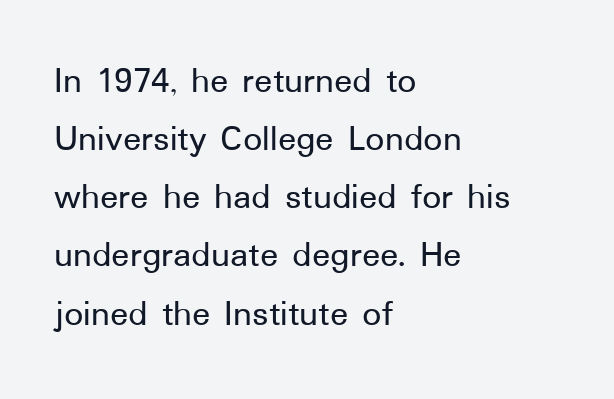
Q: Is the text italic (slanted)? A: No, it is upright.
Q: Is the typeface a serif or a sans-serif typeface? A: Sans-serif.
Q: Is the text underlined? A: No.
Q: How is the paragraph aligned? A: Left-aligned.
Q: Is the spacing between letters normal or unusually wide? A: Normal.
Q: Is the spacing between lines tight, normal or loose? A: Normal.
Q: Width (condensed, normal, or wide)? A: Normal.
Q: Stroke contrast? A: Low.
Q: x-height? A: Medium.
Q: Monospaced? A: No.
